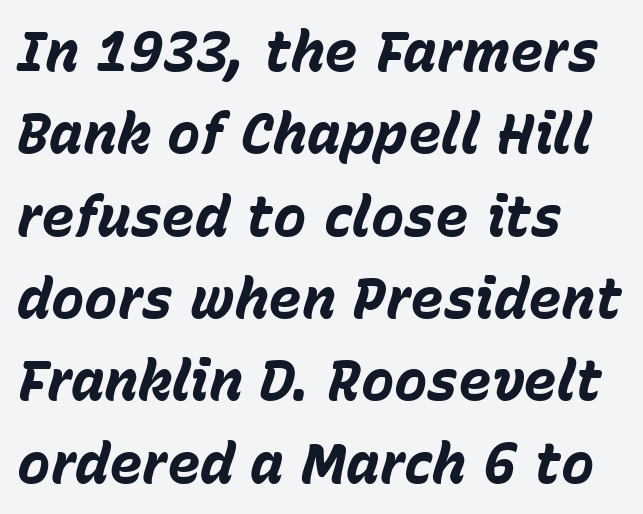
The image shows 56 px bold type, italic (leaning right); set left-aligned, normal line spacing (1.47x), normal letter spacing, not underlined; low stroke contrast and a medium x-height.
